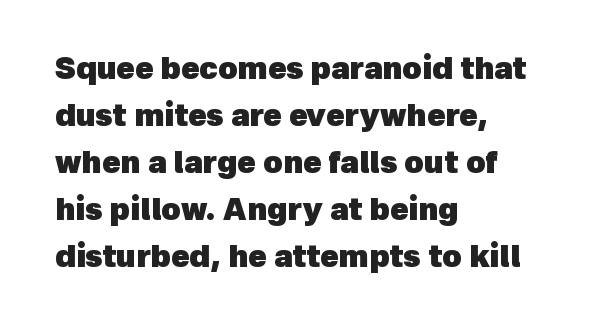
Q: Is the text bold? A: Yes.
Q: Is the typeface a serif or a sans-serif typeface? A: Sans-serif.
Q: Is the text underlined? A: No.
Q: How is the paragraph aligned? A: Left-aligned.
Q: Is the spacing between letters normal or unusually wide? A: Normal.
Q: Is the spacing between lines tight, normal or loose? A: Normal.
Q: Width (condensed, normal, or wide)? A: Normal.
Q: x-height? A: Medium.
Q: Monospaced? A: No.
